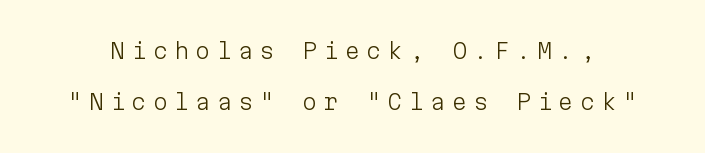
Q: Is the text bold? A: No.
Q: Is the text italic (slanted)? A: No, it is upright.
Q: Is the text underlined? A: No.
Q: Is the spacing between letters normal or unusually wide? A: Unusually wide.
Q: Is the spacing between lines tight, normal or loose? A: Loose.
